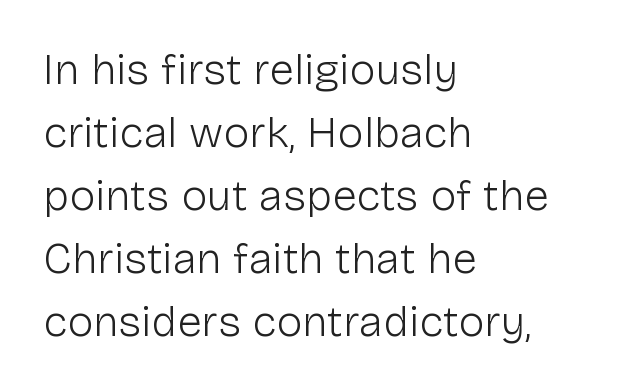
The image shows 44 px light sans-serif type, upright; set left-aligned, normal line spacing (1.43x), normal letter spacing, not underlined; low stroke contrast and a medium x-height.
